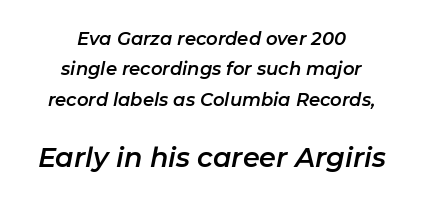
The image shows 27 px text type, italic (leaning right); set centered, normal line spacing (1.69x), normal letter spacing, not underlined; the second (bottom) block is 1.5x larger.
